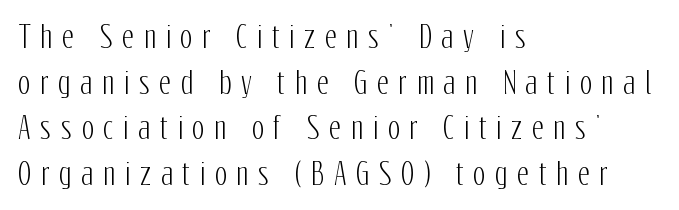
Q: Is the text italic (slanted)? A: No, it is upright.
Q: Is the typeface a serif or a sans-serif typeface? A: Sans-serif.
Q: Is the text underlined? A: No.
Q: How is the paragraph aligned? A: Left-aligned.
Q: Is the spacing between letters normal or unusually wide? A: Unusually wide.
Q: Is the spacing between lines tight, normal or loose? A: Normal.
Q: Width (condensed, normal, or wide)? A: Condensed.
Q: Stroke contrast? A: Low.
Q: x-height? A: Medium.
Q: Monospaced? A: No.
